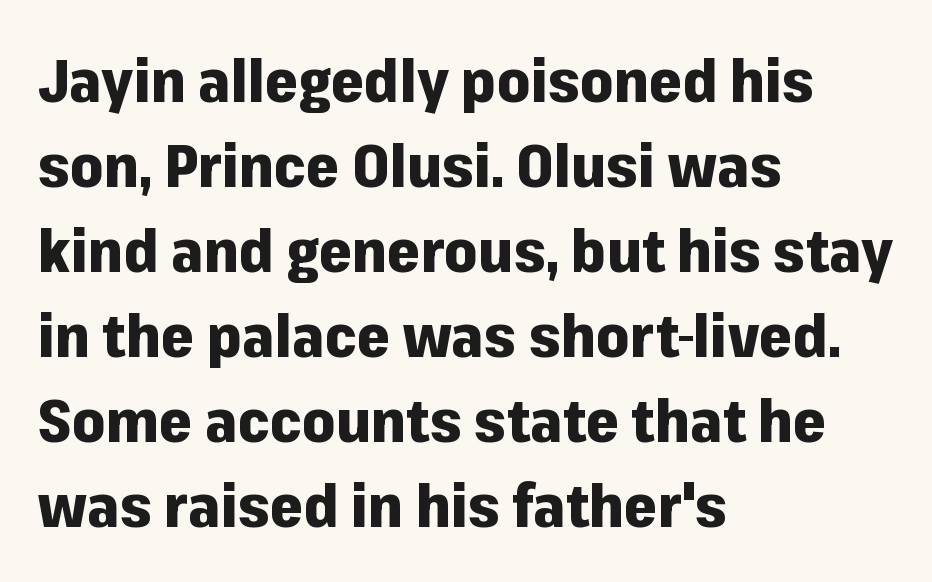
{"serif": "no", "italic": "no", "bold": "yes", "weight": "heavy", "width": "normal", "stroke_contrast": "low", "x_height": "medium", "monospaced": "no", "underline": "no", "align": "left", "line_spacing": "normal", "line_spacing_ratio": 1.44, "letter_spacing": "normal", "letter_spacing_em": 0.0, "glyph_px": 59}
